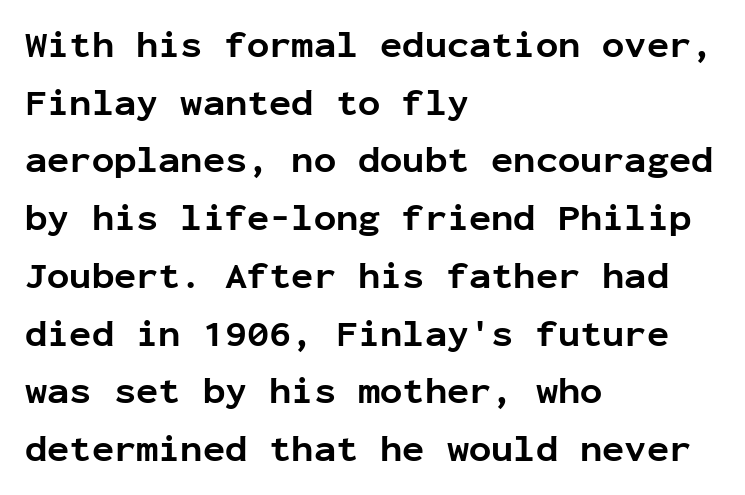
Grotesque or geometric, the face here clearly has no serifs. Visually the block forms a straight wall on the left and a jagged coastline on the right. You can tell it's not italic because the verticals are truly vertical. Underlining? Definitely not there. Notice how descenders clear the ascenders below comfortably — that's standard leading. Look at the stroke-to-counter ratio: heavy, a bold.
